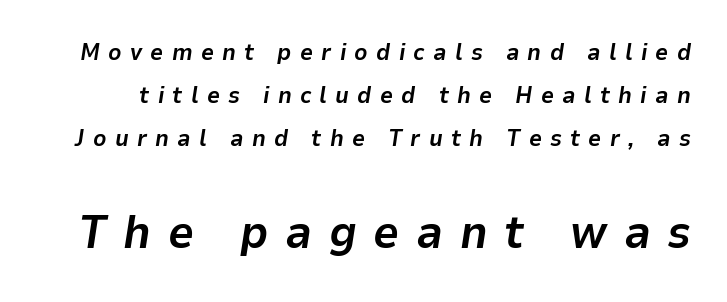
The image shows 46 px bold type, italic (leaning right); set line spacing 1.86x, unusually wide letter spacing (+0.36 em), not underlined; the second (bottom) block is 2.0x larger; low stroke contrast and a medium x-height.
